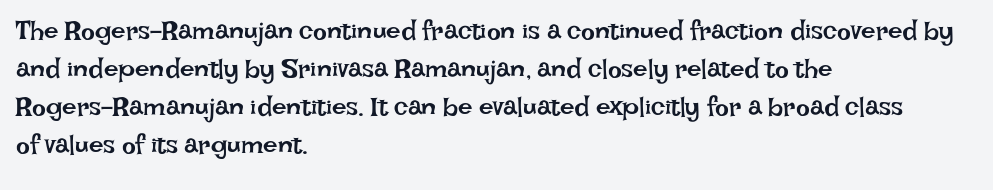
Visually the block forms a straight wall on the left and a jagged coastline on the right. Caption: standard tracking, unaltered. The type sits square on the baseline with zero lean. Weight: not bold — regular or lighter.
